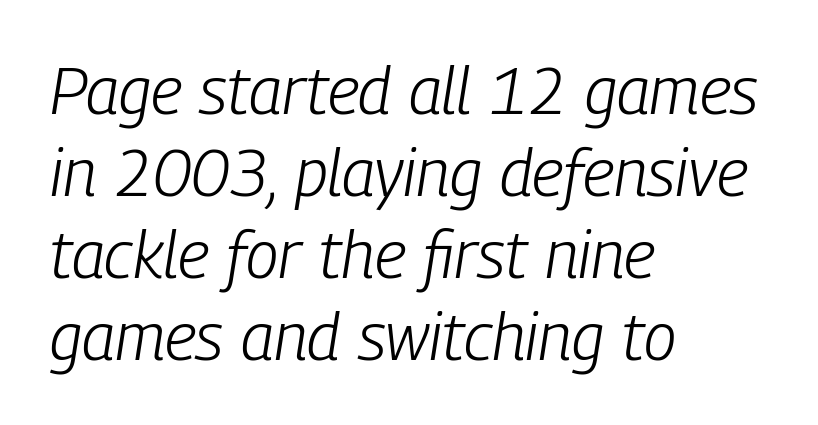
Q: Is the text bold? A: No.
Q: Is the text italic (slanted)? A: Yes, it leans right by about 9 degrees.
Q: Is the text underlined? A: No.
Q: How is the paragraph aligned? A: Left-aligned.
Q: Is the spacing between letters normal or unusually wide? A: Normal.
Q: Width (condensed, normal, or wide)? A: Condensed.
Q: Stroke contrast? A: Low.
Q: x-height? A: Medium.
Q: Monospaced? A: No.
